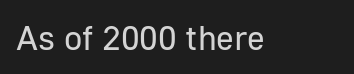
{"serif": "no", "italic": "no", "bold": "no", "weight": "regular", "width": "normal", "stroke_contrast": "low", "x_height": "medium", "monospaced": "no", "underline": "no", "letter_spacing": "normal", "letter_spacing_em": 0.0, "glyph_px": 34}
